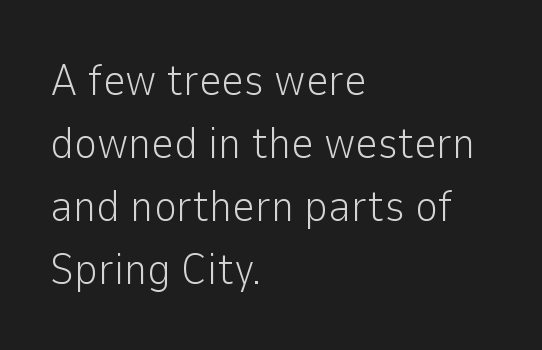
The letters advance in unequal steps, a hallmark of proportional type. The zone under the glyphs is completely vacant. The space between consecutive lines is moderate. The letters sit at their default tracking, neither squeezed nor spread. One-word summary of the alignment: left.
